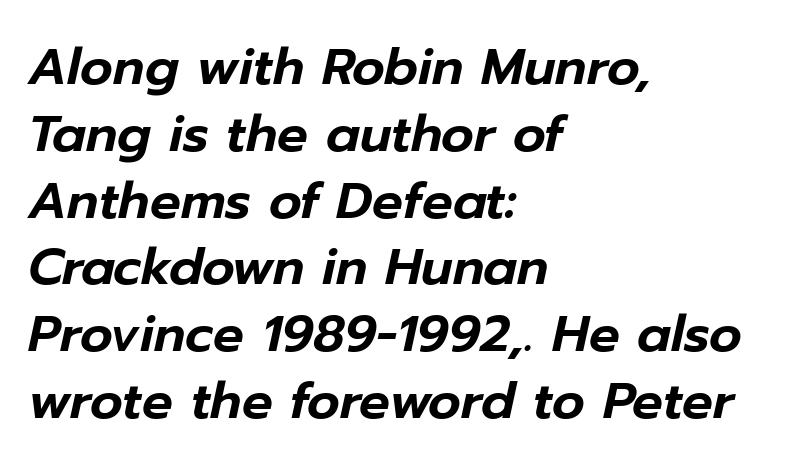
The image shows 51 px text type, italic (leaning right); set left-aligned, normal line spacing (1.31x), normal letter spacing, not underlined; low stroke contrast and a medium x-height.
